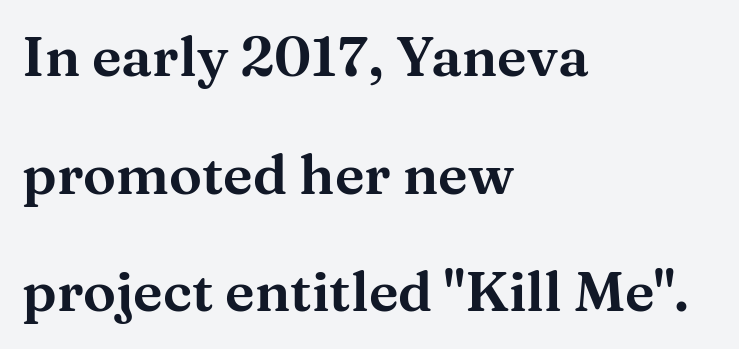
{"serif": "yes", "italic": "no", "width": "wide", "stroke_contrast": "medium", "x_height": "medium", "monospaced": "no", "underline": "no", "align": "left", "line_spacing": "loose", "line_spacing_ratio": 2.14, "letter_spacing": "normal", "letter_spacing_em": 0.0, "glyph_px": 55}
